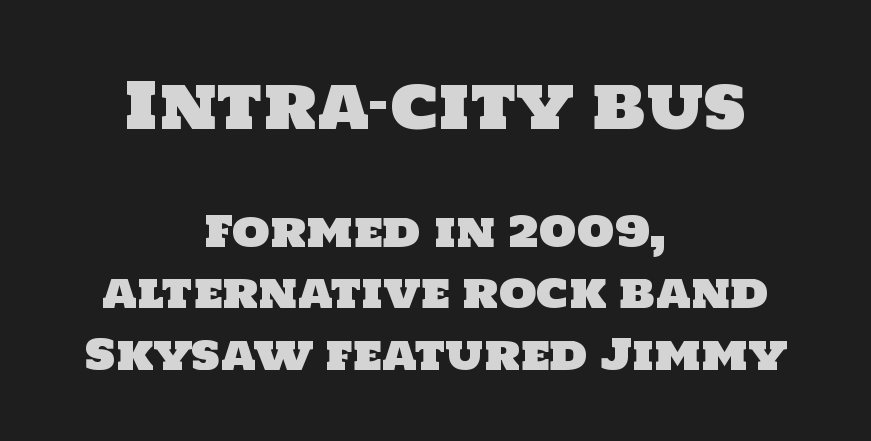
Q: Is the typeface a serif or a sans-serif typeface? A: Sans-serif.
Q: Is the text underlined? A: No.
Q: How is the paragraph aligned? A: Centered.
Q: Is the spacing between letters normal or unusually wide? A: Normal.
Q: Is the spacing between lines tight, normal or loose? A: Normal.
Q: Which block of text is set in a larger size, the first (top) or the second (bottom)? A: The first (top) one.
Q: Width (condensed, normal, or wide)? A: Normal.
Q: Stroke contrast? A: Low.
Q: x-height? A: Large.
Q: Monospaced? A: No.
